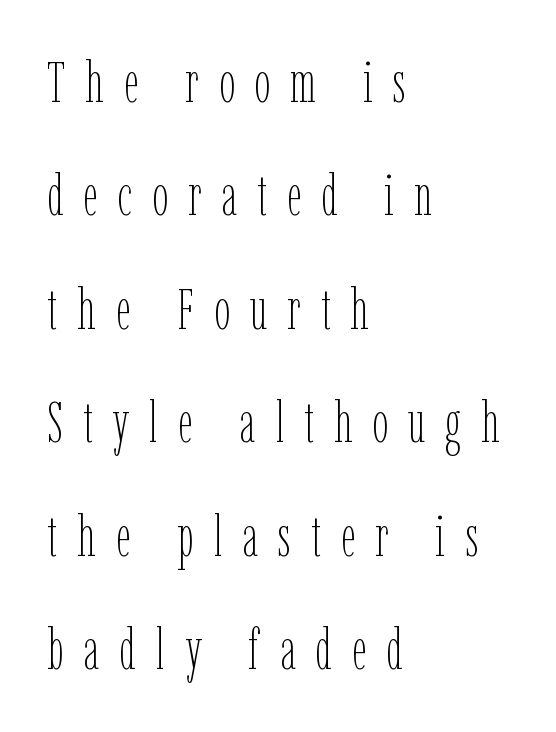
The image shows 57 px thin, condensed type, upright; set left-aligned, loose line spacing (1.99x), unusually wide letter spacing (+0.35 em), not underlined; low stroke contrast and a medium x-height.
